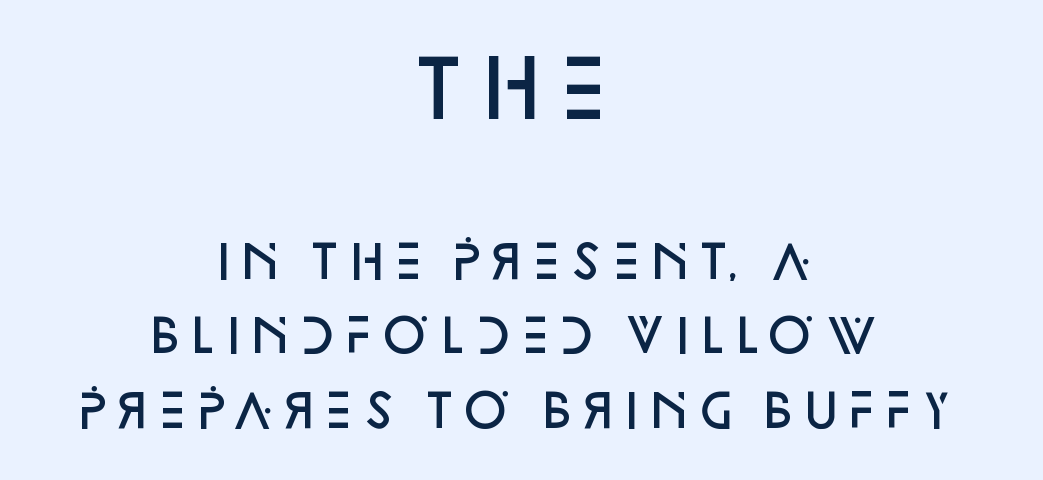
The image shows 78 px semibold sans-serif type, upright; set centered, normal line spacing (1.65x), normal letter spacing, not underlined; the first (top) block is 1.73x larger; low stroke contrast and a large x-height.
